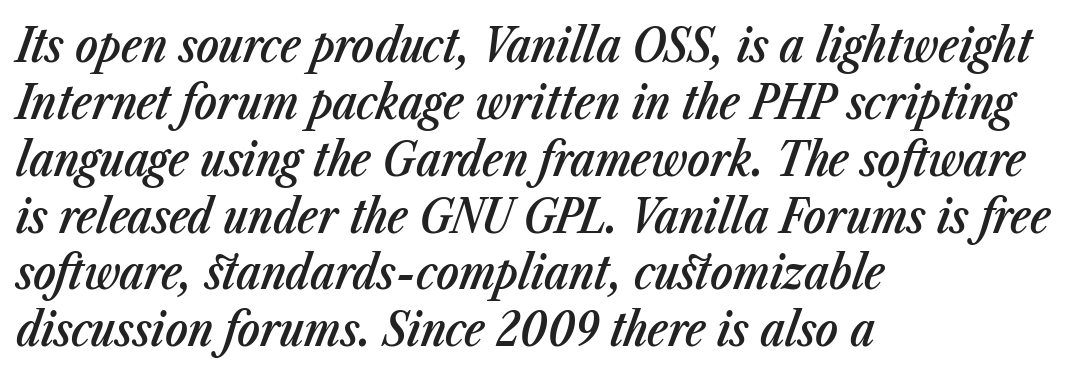
The image shows 47 px semibold, condensed type, italic (leaning right); set left-aligned, line spacing 1.21x, normal letter spacing, not underlined; low stroke contrast and a medium x-height.
